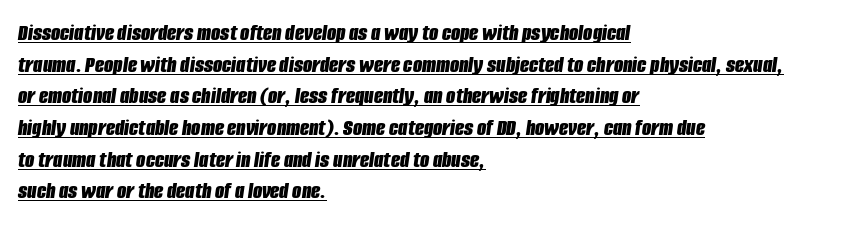
Q: Is the text bold? A: Yes.
Q: Is the text italic (slanted)? A: Yes, it leans right by about 8 degrees.
Q: Is the text underlined? A: Yes.
Q: How is the paragraph aligned? A: Left-aligned.
Q: Is the spacing between letters normal or unusually wide? A: Normal.
Q: Is the spacing between lines tight, normal or loose? A: Normal.
